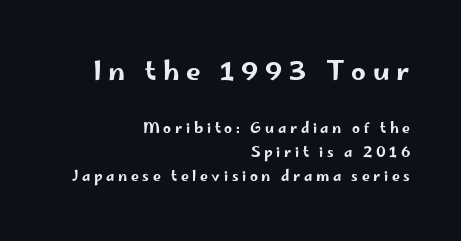
The image shows 26 px text type, upright; set right-aligned, line spacing 1.72x, unusually wide letter spacing (+0.26 em), not underlined; the first (top) block is 1.86x larger.
